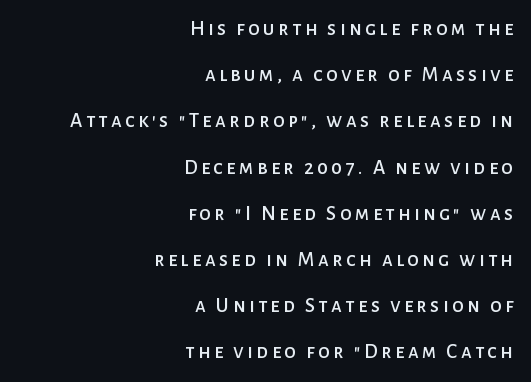
The specimen reads as upright at a glance. Teacher's note: observe the even right margin — that is flush-right alignment. Only glyphs here, with clear space below each row. This block would shrink considerably if given ordinary leading; it's expanded now.
